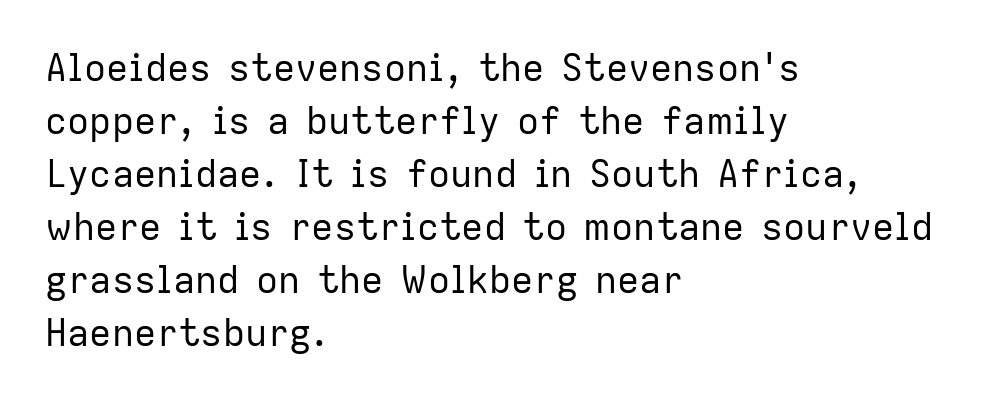
Q: Is the text bold? A: No.
Q: Is the text italic (slanted)? A: No, it is upright.
Q: Is the typeface a serif or a sans-serif typeface? A: Sans-serif.
Q: Is the text underlined? A: No.
Q: How is the paragraph aligned? A: Left-aligned.
Q: Is the spacing between letters normal or unusually wide? A: Normal.
Q: Is the spacing between lines tight, normal or loose? A: Normal.
Q: Width (condensed, normal, or wide)? A: Normal.
Q: Stroke contrast? A: Low.
Q: x-height? A: Medium.
Q: Monospaced? A: No.
